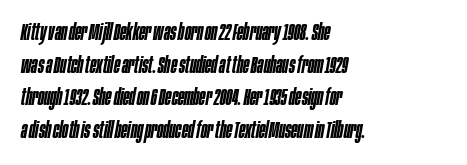
The image shows 23 px text type, italic (leaning right); set left-aligned, normal line spacing (1.42x), normal letter spacing, not underlined.
